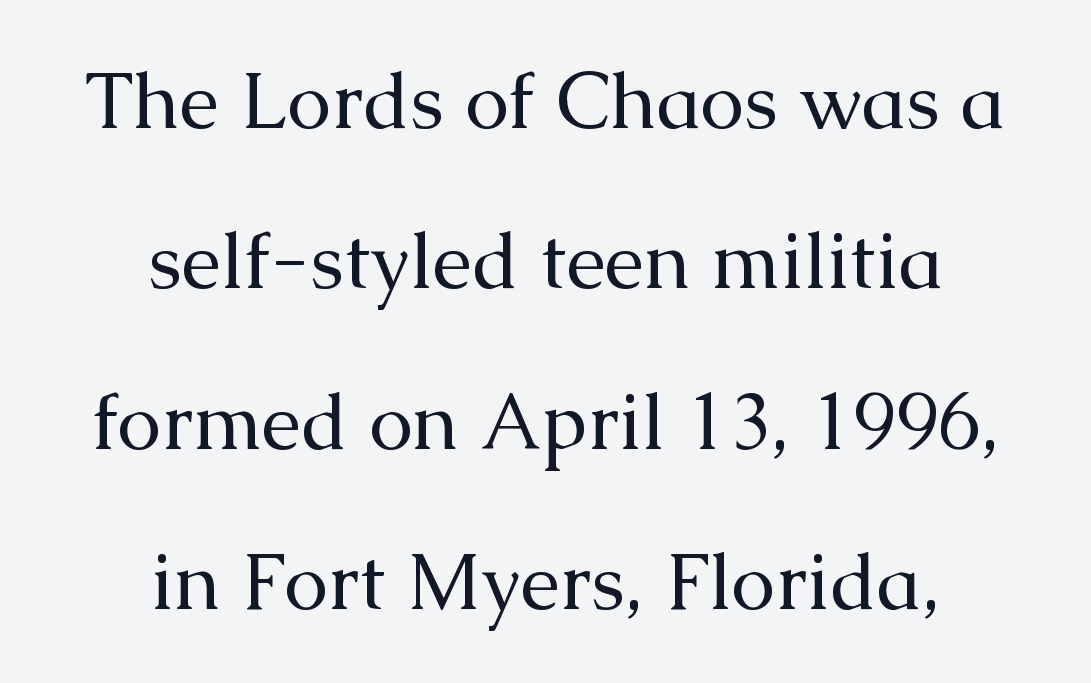
{"serif": "yes", "italic": "no", "bold": "no", "weight": "regular", "width": "normal", "stroke_contrast": "medium", "x_height": "medium", "monospaced": "no", "underline": "no", "align": "center", "line_spacing": "loose", "line_spacing_ratio": 2.03, "letter_spacing": "normal", "letter_spacing_em": 0.0, "glyph_px": 79}
